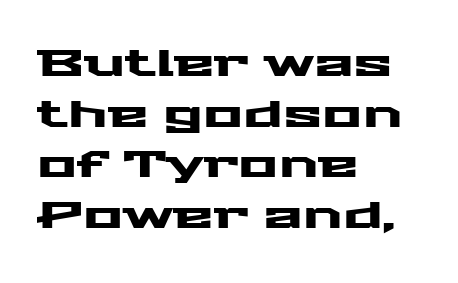
The image shows 37 px wide sans-serif type, upright; set left-aligned, normal line spacing (1.37x), normal letter spacing, not underlined; medium stroke contrast and a medium x-height.
